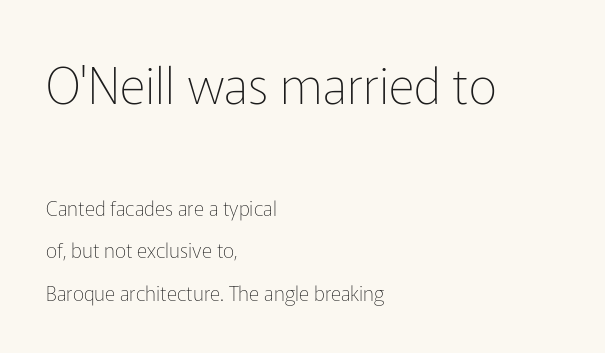
Q: Is the text bold? A: No.
Q: Is the text italic (slanted)? A: No, it is upright.
Q: Is the typeface a serif or a sans-serif typeface? A: Sans-serif.
Q: Is the text underlined? A: No.
Q: How is the paragraph aligned? A: Left-aligned.
Q: Is the spacing between letters normal or unusually wide? A: Normal.
Q: Is the spacing between lines tight, normal or loose? A: Loose.
Q: Which block of text is set in a larger size, the first (top) or the second (bottom)? A: The first (top) one.
Q: Width (condensed, normal, or wide)? A: Normal.
Q: Stroke contrast? A: Low.
Q: x-height? A: Medium.
Q: Monospaced? A: No.
